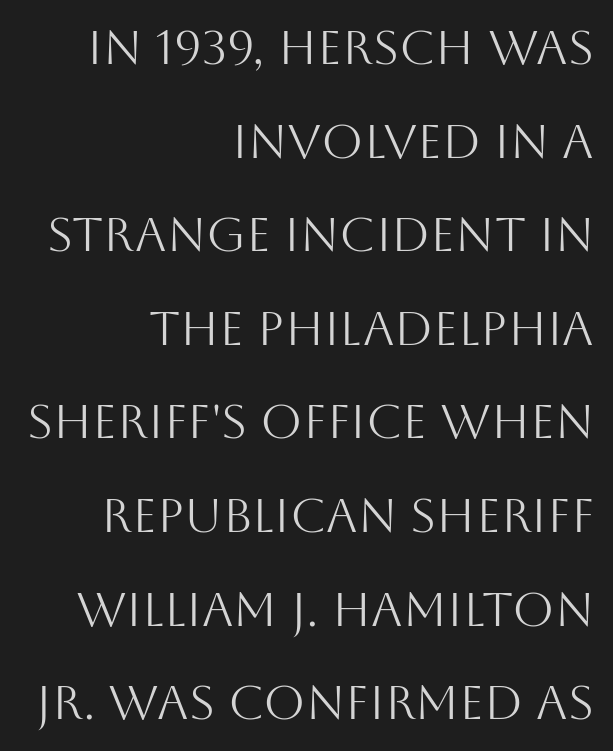
The space beneath each line is pristine and unruled. This is sans-serif lettering, the kind often seen on screens and signage. Reading down the block, your eye finds every line finishing at a fixed right position. Each word holds together tightly as a unit, with standard inter-letter gaps. The face looks like a standard text weight, possibly lighter.
